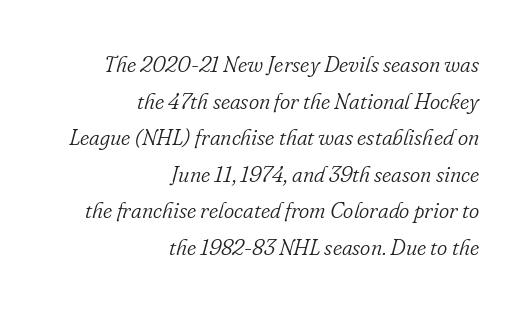
{"italic": "yes", "lean": "right", "slant_degrees": 16, "bold": "no", "underline": "no", "align": "right", "line_spacing": "normal", "line_spacing_ratio": 1.66, "letter_spacing": "normal", "letter_spacing_em": 0.0, "glyph_px": 22}
